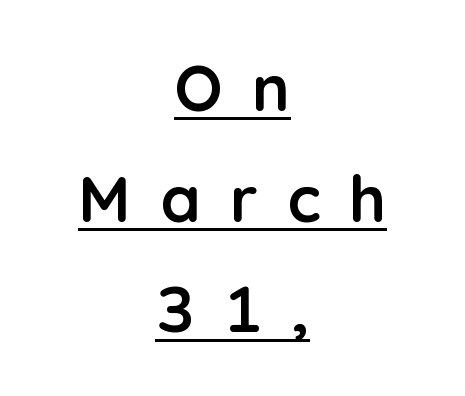
This is underlined copy, the kind a proofreader might mark for attention. These lines are rendered in a variable-pitch font. Does extra space separate the letters? Yes, quite a lot of it. In terms of letterform style, serifs are entirely absent.
